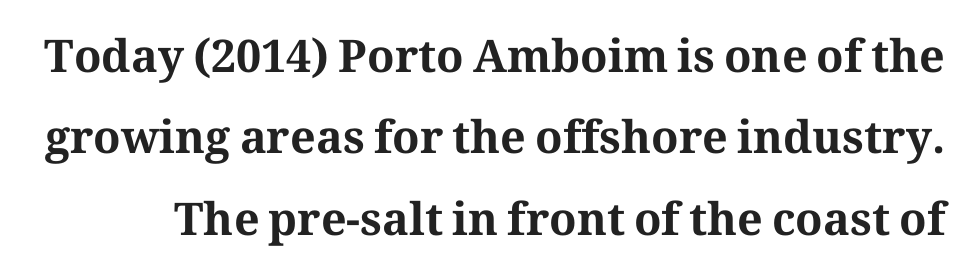
{"serif": "yes", "italic": "no", "bold": "yes", "weight": "bold", "width": "normal", "stroke_contrast": "medium", "x_height": "medium", "monospaced": "no", "underline": "no", "line_spacing_ratio": 1.81, "letter_spacing": "normal", "letter_spacing_em": 0.0, "glyph_px": 45}
